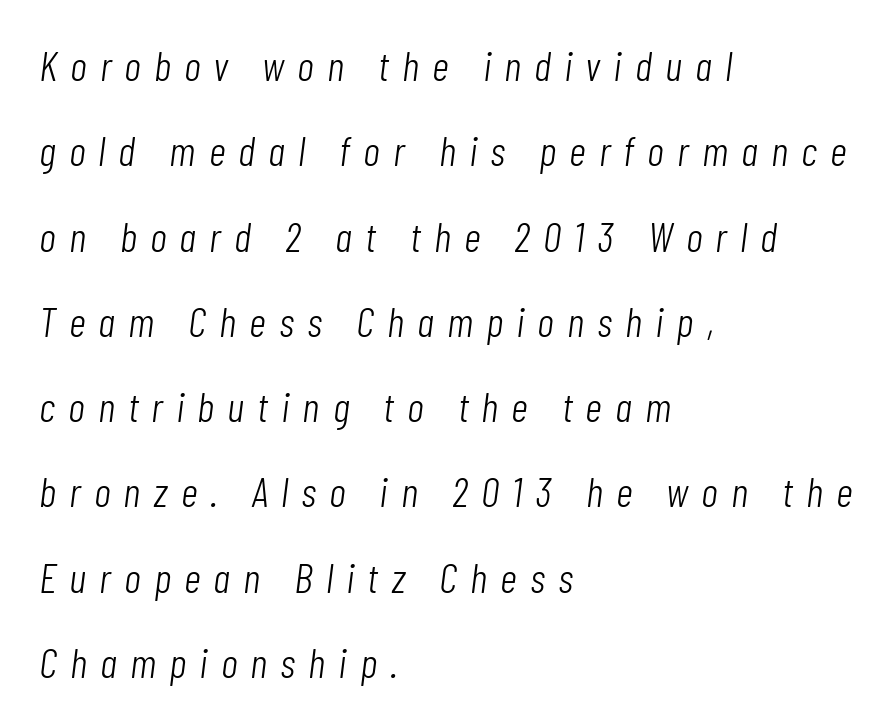
Q: Is the text bold? A: No.
Q: Is the text italic (slanted)? A: Yes, it leans right by about 7 degrees.
Q: Is the text underlined? A: No.
Q: How is the paragraph aligned? A: Left-aligned.
Q: Is the spacing between letters normal or unusually wide? A: Unusually wide.
Q: Is the spacing between lines tight, normal or loose? A: Loose.
Q: Width (condensed, normal, or wide)? A: Condensed.
Q: Stroke contrast? A: Low.
Q: x-height? A: Medium.
Q: Monospaced? A: No.
